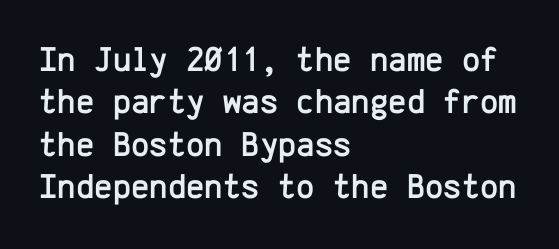
The specimen omits any rule beneath the text block's lines. Check where the strokes stop: nothing finishes them off — pure sans. Characters remain perfectly vertical along every line. Honestly, the letter spacing is just normal — you wouldn't notice it. Compared with a centered layout, this one pins lines to the left instead.
